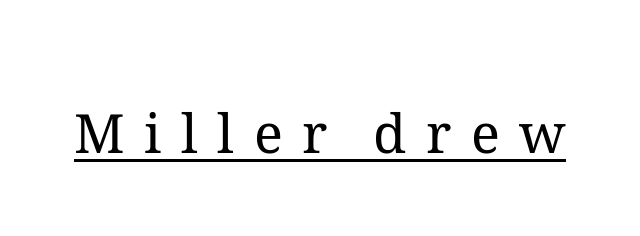
This sample carries an underscore along the baseline area. Unlike italic type, these characters show no tilt at all. Character widths vary here, with narrow letters taking less room than wide ones. The passage shown is not bold in any degree. What stands out about the letter spacing? Its width — letters are far apart.
